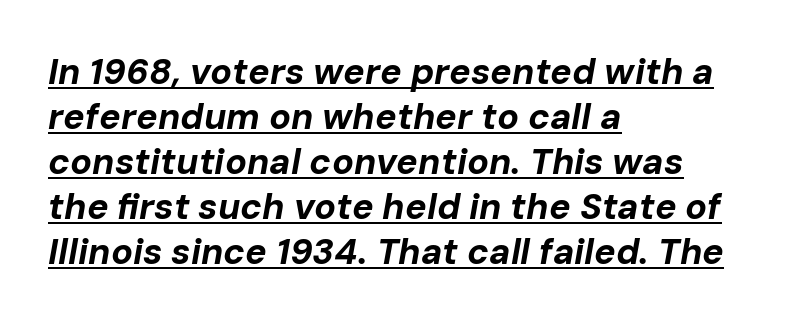
{"italic": "yes", "lean": "right", "slant_degrees": 10, "bold": "yes", "weight": "bold", "width": "normal", "stroke_contrast": "low", "x_height": "medium", "monospaced": "no", "underline": "yes", "align": "left", "line_spacing": "normal", "line_spacing_ratio": 1.25, "letter_spacing": "normal", "letter_spacing_em": 0.0, "glyph_px": 36}
